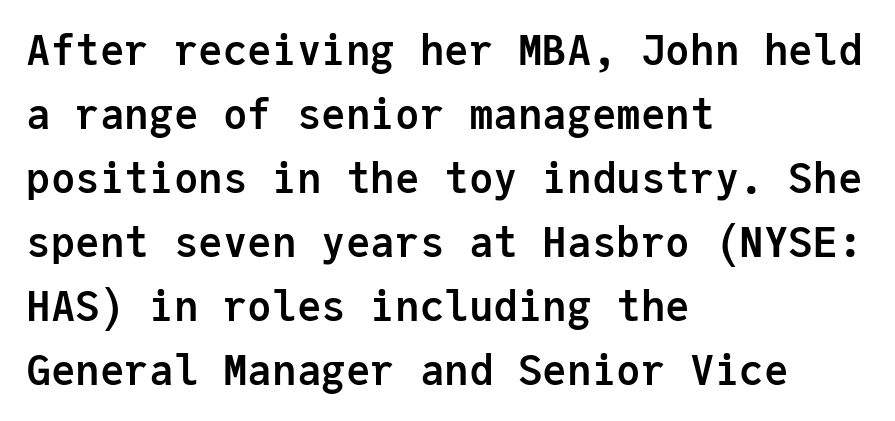
The gaps between neighbouring characters are ordinary and unremarkable. Each letter, wide or thin by design, is forced into the same width here. This is the regular roman posture of the typeface. Honestly, there is no underline to notice here at all.
